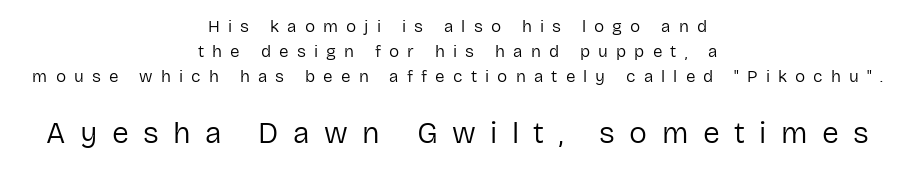
{"serif": "no", "italic": "no", "bold": "no", "weight": "regular", "width": "normal", "stroke_contrast": "low", "x_height": "medium", "monospaced": "no", "underline": "no", "align": "center", "line_spacing": "normal", "line_spacing_ratio": 1.48, "letter_spacing": "wide", "letter_spacing_em": 0.48, "larger_block": "second", "size_ratio": 1.76, "glyph_px": 30}
